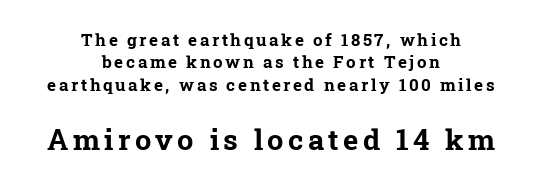
The image shows 29 px bold serif type; set centered, normal line spacing (1.32x), not underlined; the second (bottom) block is 1.71x larger; low stroke contrast and a medium x-height.
